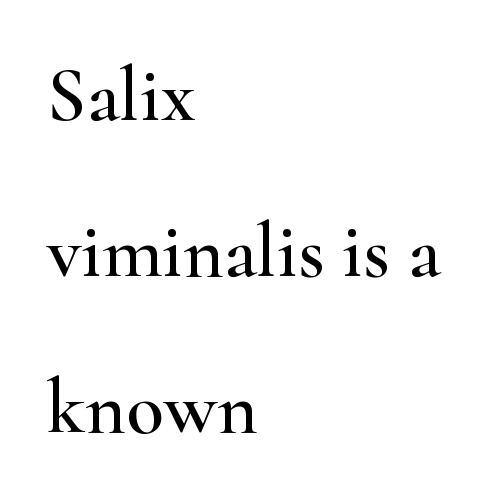
{"serif": "yes", "italic": "no", "width": "wide", "stroke_contrast": "high", "x_height": "small", "monospaced": "no", "underline": "no", "align": "left", "line_spacing": "loose", "line_spacing_ratio": 2.0, "letter_spacing": "normal", "letter_spacing_em": 0.0, "glyph_px": 78}
